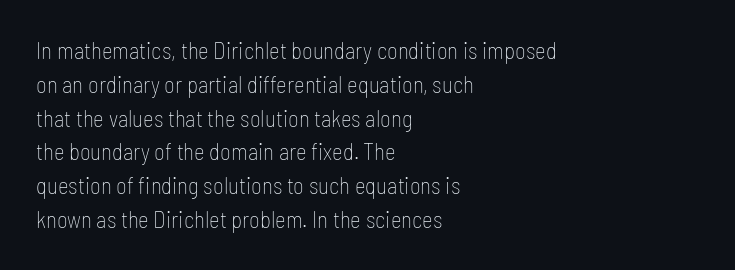
{"italic": "no", "bold": "no", "underline": "no", "align": "left", "line_spacing": "normal", "line_spacing_ratio": 1.47, "letter_spacing": "normal", "letter_spacing_em": 0.0, "glyph_px": 23}
